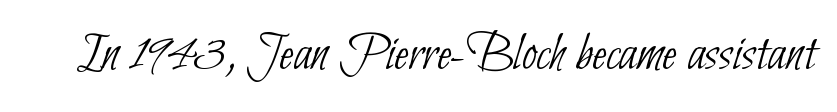
{"serif": "no", "bold": "no", "weight": "thin", "width": "condensed", "stroke_contrast": "low", "x_height": "small", "monospaced": "no", "underline": "no", "letter_spacing": "normal", "letter_spacing_em": 0.0, "glyph_px": 54}
